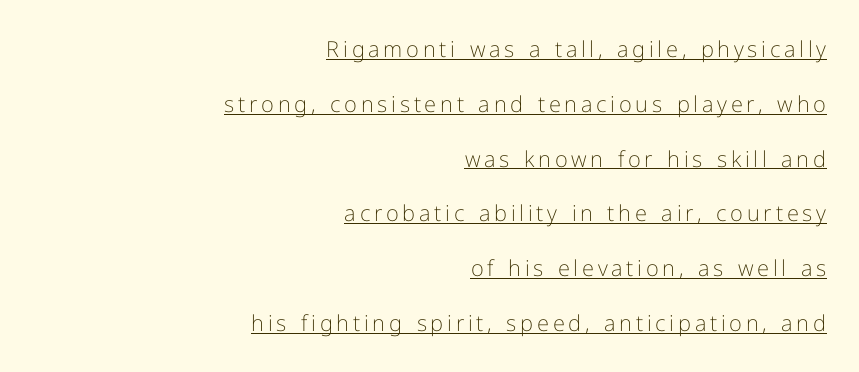
{"italic": "no", "bold": "no", "underline": "yes", "align": "right", "line_spacing": "loose", "line_spacing_ratio": 2.49, "glyph_px": 22}
